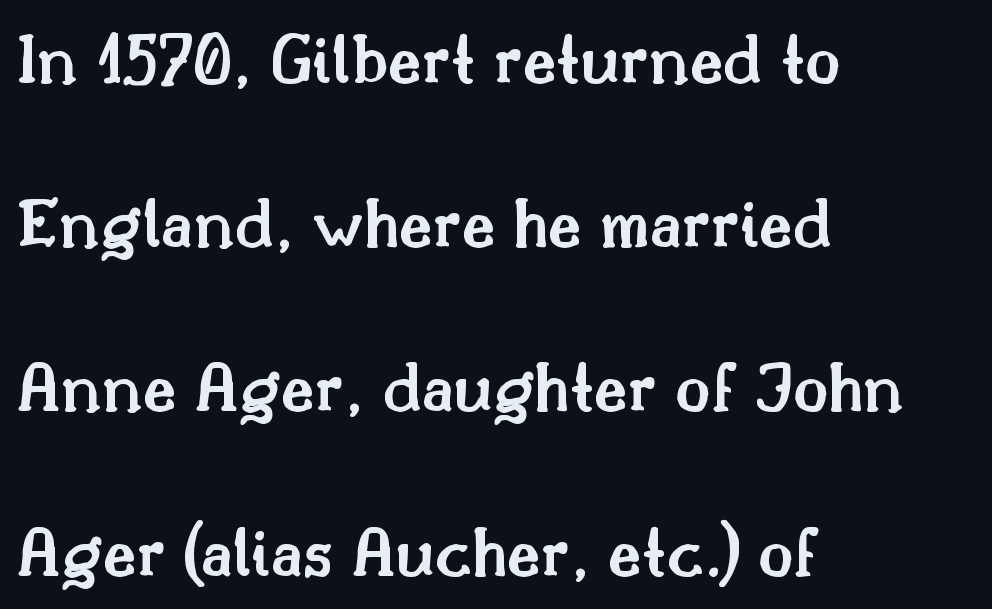
{"serif": "yes", "italic": "no", "bold": "semi", "weight": "semibold", "width": "normal", "stroke_contrast": "medium", "x_height": "small", "monospaced": "no", "underline": "no", "align": "left", "line_spacing": "loose", "line_spacing_ratio": 2.25, "letter_spacing": "normal", "letter_spacing_em": 0.0, "glyph_px": 73}
